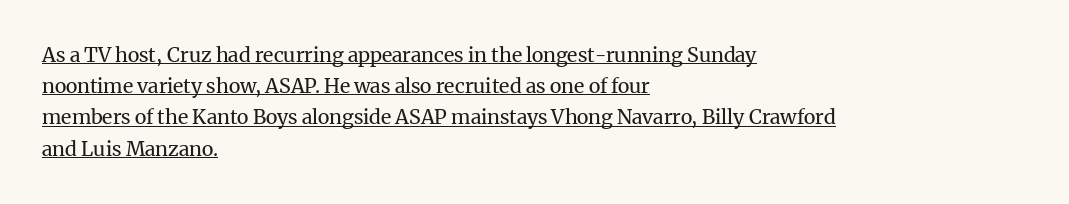
{"italic": "no", "bold": "no", "underline": "yes", "align": "left", "line_spacing": "normal", "line_spacing_ratio": 1.56, "letter_spacing": "normal", "letter_spacing_em": 0.0, "glyph_px": 20}
